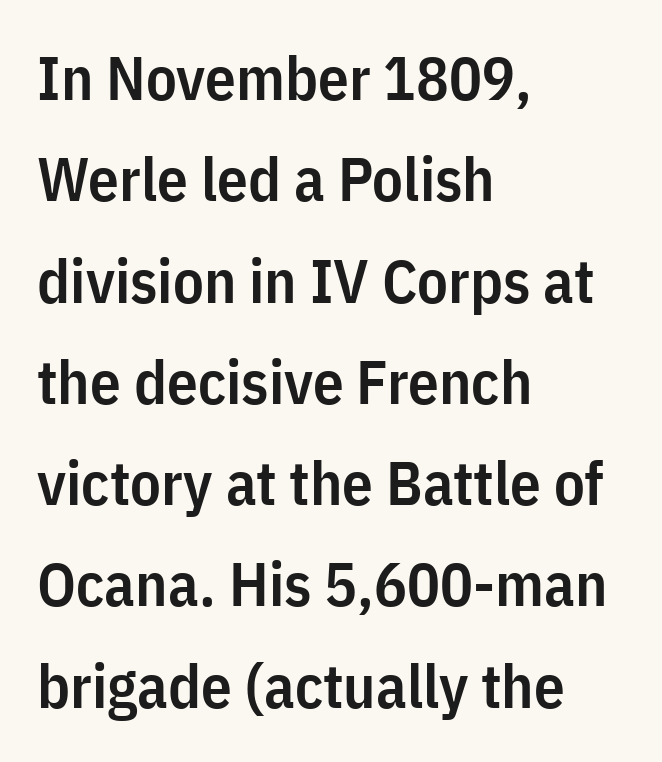
{"serif": "no", "italic": "no", "bold": "semi", "weight": "semibold", "width": "condensed", "stroke_contrast": "low", "x_height": "medium", "monospaced": "no", "underline": "no", "align": "left", "line_spacing": "normal", "line_spacing_ratio": 1.66, "letter_spacing": "normal", "letter_spacing_em": 0.0, "glyph_px": 61}
